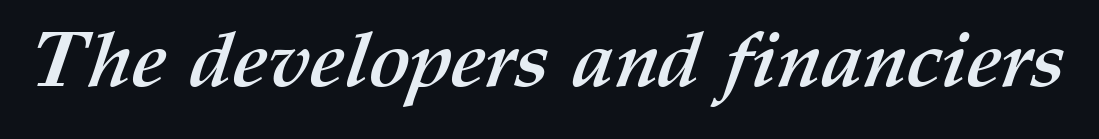
The type is set solid horizontally, with unmodified tracking. No word sits above an underline. Note the varied advance widths — an 'i' is clearly narrower than an 'm'. The letters are bold, with thick, heavy strokes.
